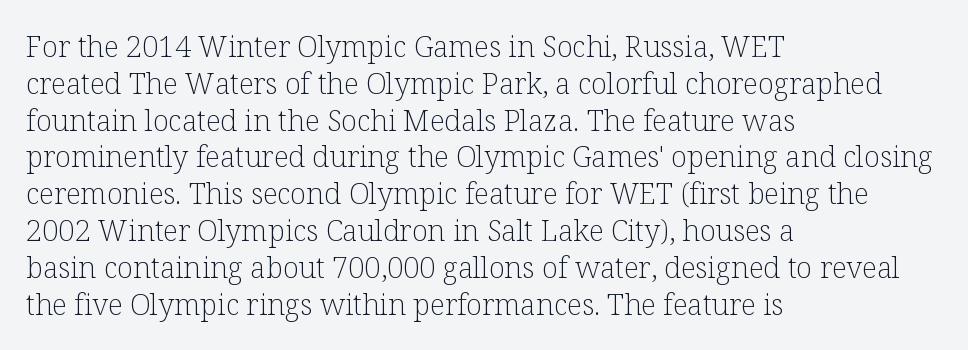
Q: Is the text bold? A: No.
Q: Is the text italic (slanted)? A: No, it is upright.
Q: Is the typeface a serif or a sans-serif typeface? A: Serif.
Q: Is the text underlined? A: No.
Q: How is the paragraph aligned? A: Left-aligned.
Q: Is the spacing between letters normal or unusually wide? A: Normal.
Q: Is the spacing between lines tight, normal or loose? A: Normal.
Q: Width (condensed, normal, or wide)? A: Normal.
Q: Stroke contrast? A: Low.
Q: x-height? A: Medium.
Q: Monospaced? A: No.
